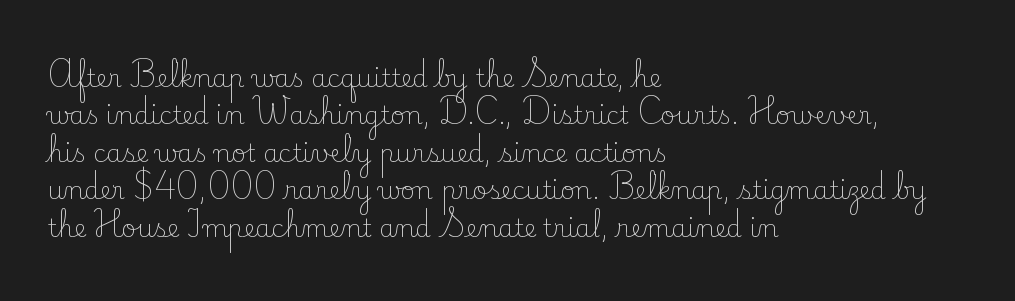
{"italic": "no", "bold": "no", "underline": "no", "align": "left", "line_spacing": "normal", "line_spacing_ratio": 1.5, "letter_spacing": "normal", "letter_spacing_em": 0.0, "glyph_px": 25}
